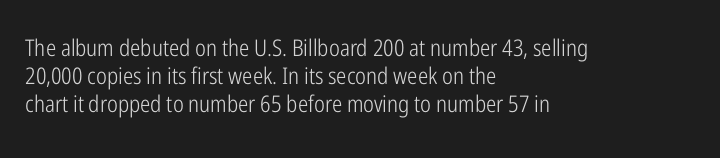
Every stem runs plumb, perpendicular to the baseline. Layout note: lines flush left. Decoration check: the copy has no underline. Short note: letters normally spaced.
